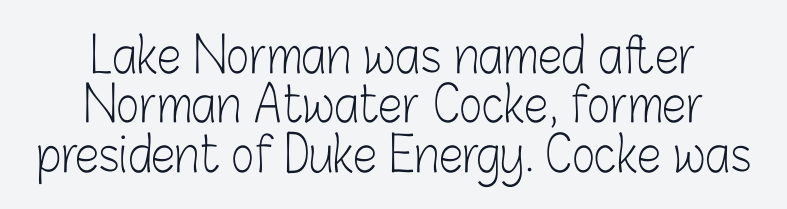
Q: Is the text bold? A: No.
Q: Is the text italic (slanted)? A: No, it is upright.
Q: Is the typeface a serif or a sans-serif typeface? A: Sans-serif.
Q: Is the text underlined? A: No.
Q: How is the paragraph aligned? A: Centered.
Q: Is the spacing between letters normal or unusually wide? A: Normal.
Q: Is the spacing between lines tight, normal or loose? A: Tight.
Q: Width (condensed, normal, or wide)? A: Condensed.
Q: Stroke contrast? A: Low.
Q: x-height? A: Medium.
Q: Monospaced? A: No.
